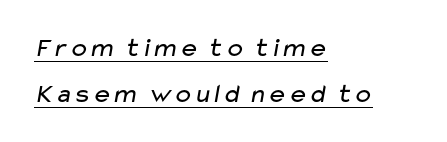
The paragraph shown leans on its left margin. The weight would be labelled regular, book, light, or lighter still. One glance says typical: line gaps are just what's usual. The tracking reads as untouched default to a designer's eye.
